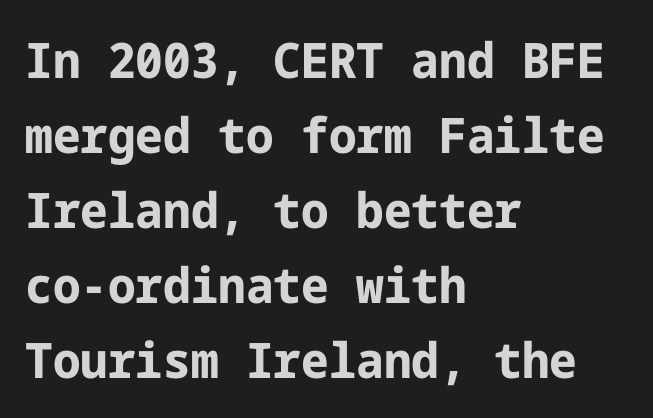
Italic? Not at all — the glyphs are vertical. A typesetter would label this face a sans. Underlining? Definitely not there. Where is the straight margin? On the left. Caption: bold face, heavy strokes.
